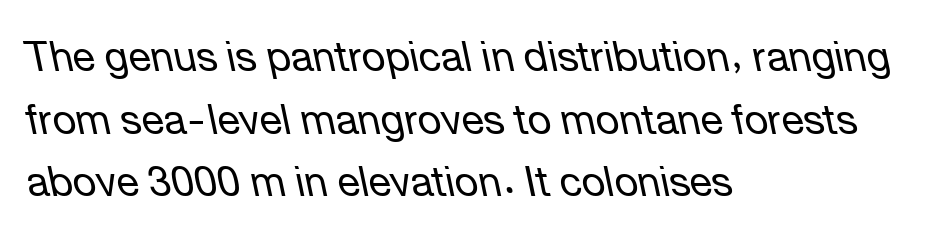
{"italic": "yes", "lean": "left", "slant_degrees": 12, "bold": "no", "weight": "regular", "width": "normal", "stroke_contrast": "low", "x_height": "medium", "monospaced": "no", "underline": "no", "align": "left", "line_spacing": "normal", "line_spacing_ratio": 1.53, "letter_spacing": "normal", "letter_spacing_em": 0.0, "glyph_px": 41}
